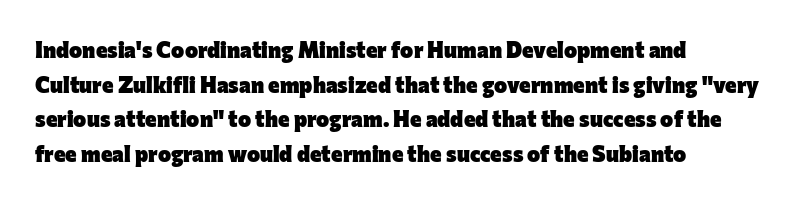
{"italic": "no", "bold": "yes", "underline": "no", "align": "left", "line_spacing": "normal", "line_spacing_ratio": 1.57, "letter_spacing": "normal", "letter_spacing_em": 0.0, "glyph_px": 22}
